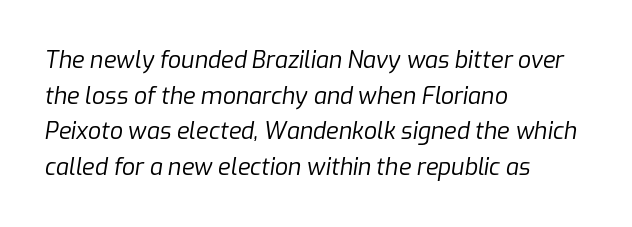
Q: Is the text bold? A: No.
Q: Is the text italic (slanted)? A: Yes, it leans right by about 9 degrees.
Q: Is the text underlined? A: No.
Q: How is the paragraph aligned? A: Left-aligned.
Q: Is the spacing between letters normal or unusually wide? A: Normal.
Q: Is the spacing between lines tight, normal or loose? A: Normal.
